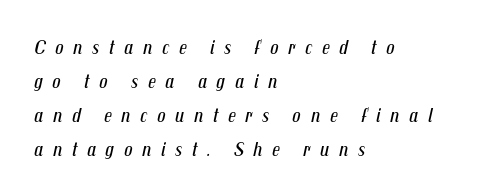
Q: Is the text bold? A: No.
Q: Is the text italic (slanted)? A: Yes, it leans right by about 12 degrees.
Q: Is the text underlined? A: No.
Q: How is the paragraph aligned? A: Left-aligned.
Q: Is the spacing between letters normal or unusually wide? A: Unusually wide.
Q: Is the spacing between lines tight, normal or loose? A: Normal.
